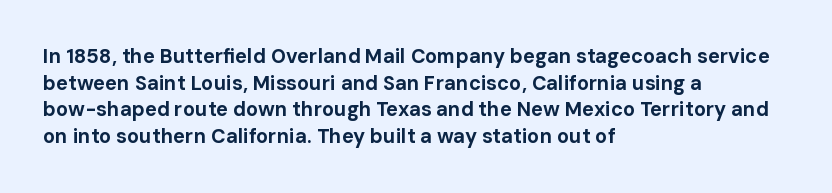
Q: Is the text bold? A: Yes.
Q: Is the text italic (slanted)? A: No, it is upright.
Q: Is the text underlined? A: No.
Q: How is the paragraph aligned? A: Left-aligned.
Q: Is the spacing between letters normal or unusually wide? A: Normal.
Q: Is the spacing between lines tight, normal or loose? A: Normal.
